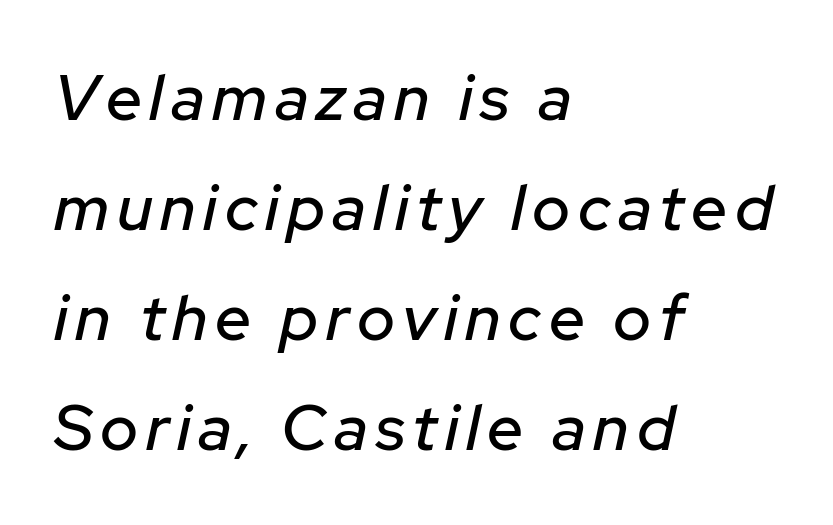
Where is the straight margin? On the left. Designer's note — italics engaged. No word sits above an underline. The letters advance in unequal steps, a hallmark of proportional type.
